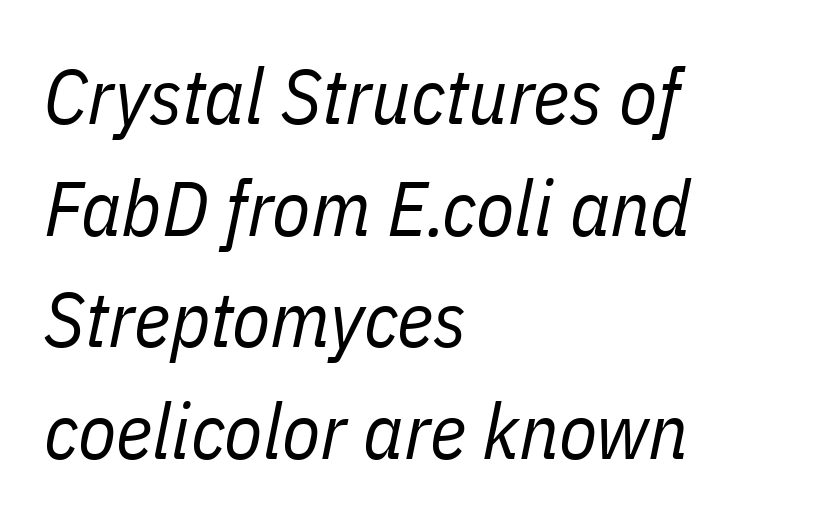
{"italic": "yes", "lean": "right", "slant_degrees": 11, "bold": "no", "weight": "regular", "width": "condensed", "stroke_contrast": "low", "x_height": "medium", "monospaced": "no", "underline": "no", "align": "left", "line_spacing": "normal", "line_spacing_ratio": 1.43, "letter_spacing": "normal", "letter_spacing_em": 0.0, "glyph_px": 78}
